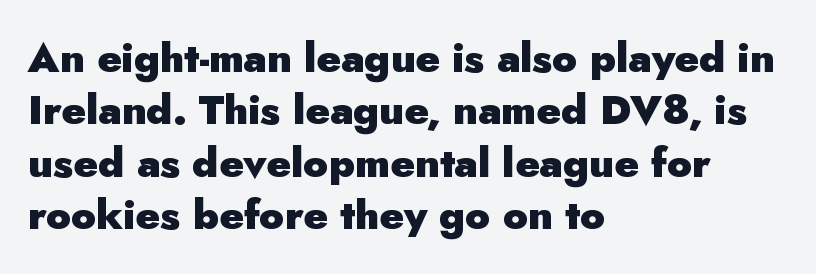
Q: Is the text bold? A: Yes.
Q: Is the text italic (slanted)? A: No, it is upright.
Q: Is the typeface a serif or a sans-serif typeface? A: Sans-serif.
Q: Is the text underlined? A: No.
Q: How is the paragraph aligned? A: Left-aligned.
Q: Is the spacing between letters normal or unusually wide? A: Normal.
Q: Is the spacing between lines tight, normal or loose? A: Normal.
Q: Width (condensed, normal, or wide)? A: Normal.
Q: Stroke contrast? A: Low.
Q: x-height? A: Small.
Q: Monospaced? A: No.
